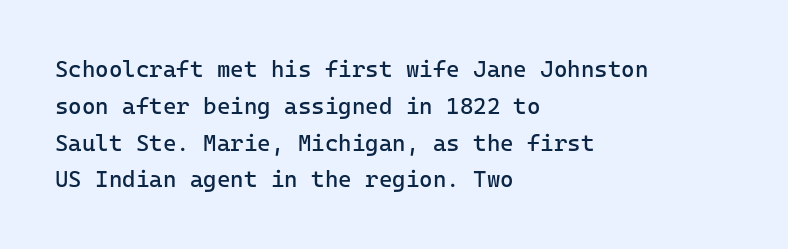
{"italic": "no", "bold": "no", "underline": "no", "align": "left", "line_spacing": "normal", "line_spacing_ratio": 1.6, "letter_spacing": "normal", "letter_spacing_em": 0.0, "glyph_px": 23}
